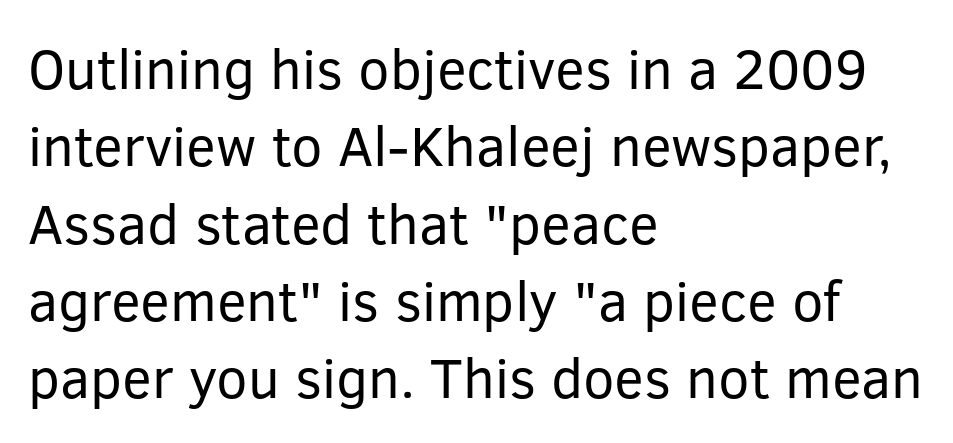
The image shows 56 px regular-weight sans-serif type, upright; set left-aligned, normal line spacing (1.38x), normal letter spacing, not underlined; low stroke contrast and a medium x-height.
